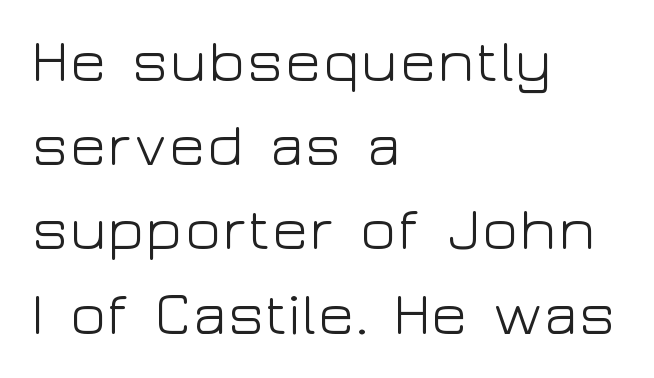
The image shows 61 px light, wide sans-serif type, upright; set left-aligned, normal line spacing (1.38x), normal letter spacing, not underlined; low stroke contrast and a medium x-height.
